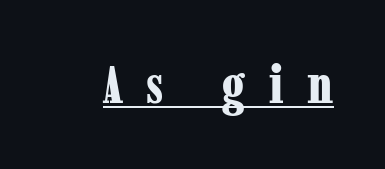
{"serif": "yes", "italic": "no", "bold": "yes", "weight": "bold", "width": "condensed", "stroke_contrast": "low", "x_height": "medium", "monospaced": "no", "underline": "yes", "letter_spacing": "wide", "letter_spacing_em": 0.44, "glyph_px": 53}
